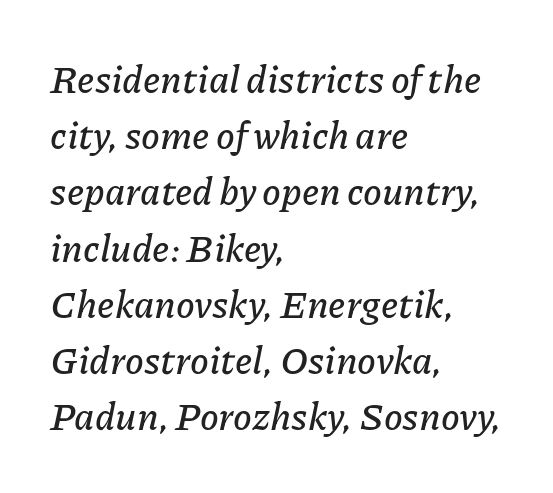
{"italic": "yes", "lean": "right", "slant_degrees": 11, "width": "normal", "stroke_contrast": "low", "x_height": "medium", "monospaced": "no", "underline": "no", "align": "left", "line_spacing": "normal", "line_spacing_ratio": 1.48, "letter_spacing": "normal", "letter_spacing_em": 0.0, "glyph_px": 38}
